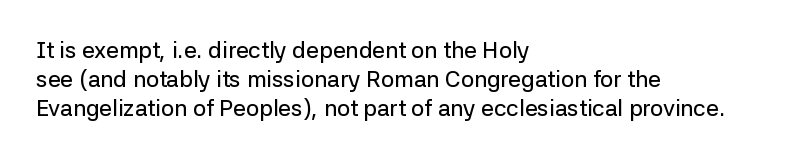
Interline gaps are of average width in this sample. Short note: letters normally spaced. Posture: vertical. The strip under each line holds only bare page. Which margin do the lines hug? The left one — the right edge is uneven.
